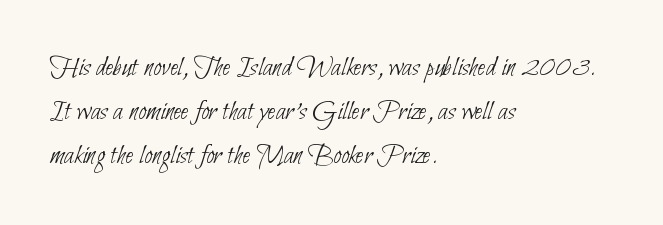
The image shows 29 px thin, condensed sans-serif type; set left-aligned, normal line spacing (1.51x), normal letter spacing, not underlined; low stroke contrast and a small x-height.
